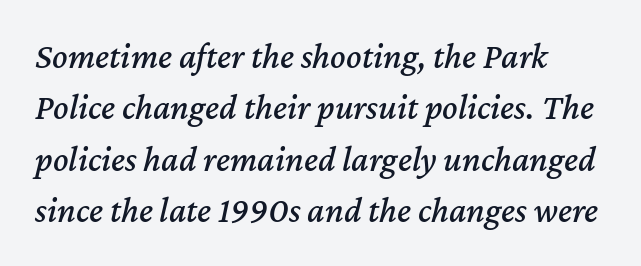
The image shows 36 px text type, italic (leaning right); set left-aligned, normal line spacing (1.43x), normal letter spacing, not underlined; medium stroke contrast and a medium x-height.
